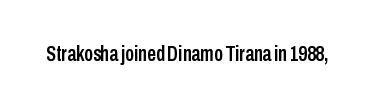
The image shows 22 px text type, upright; set normal letter spacing, not underlined.
